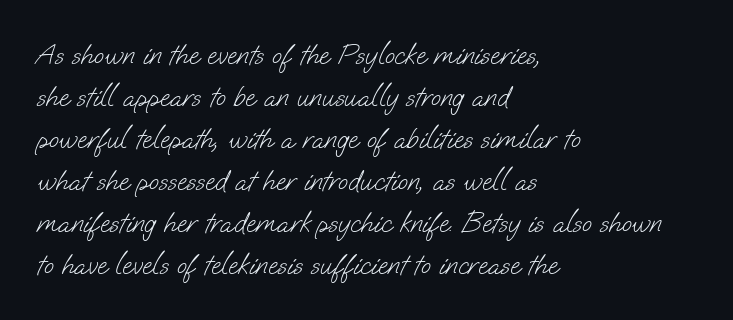
This is not heavy type; no bold has been used. Think of a printed novel: that variable character pitch is what you see here. Font category for this specimen: sans-serif. Compared with a centered layout, this one pins lines to the left instead. Has an underline been added? It has not. How are the letters spaced? Ordinarily, with no added tracking.
